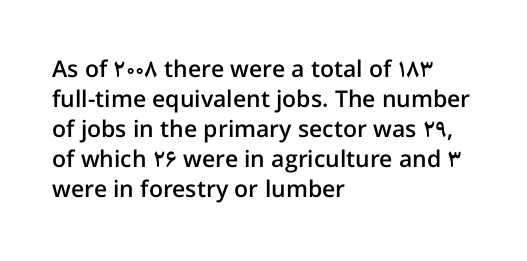
{"italic": "no", "bold": "semi", "underline": "no", "align": "left", "line_spacing": "normal", "line_spacing_ratio": 1.3, "letter_spacing": "normal", "letter_spacing_em": 0.0, "glyph_px": 23}
